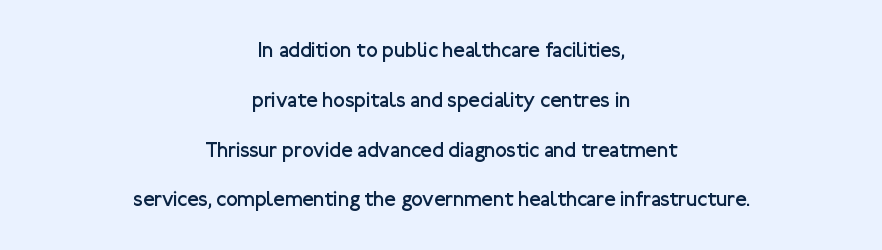
Vertical stems look standard width or narrower in stroke. Upright lettering throughout. Summary of vertical rhythm: relaxed, with wide interline spacing. The setting favours the middle, as headings and verse often do.
